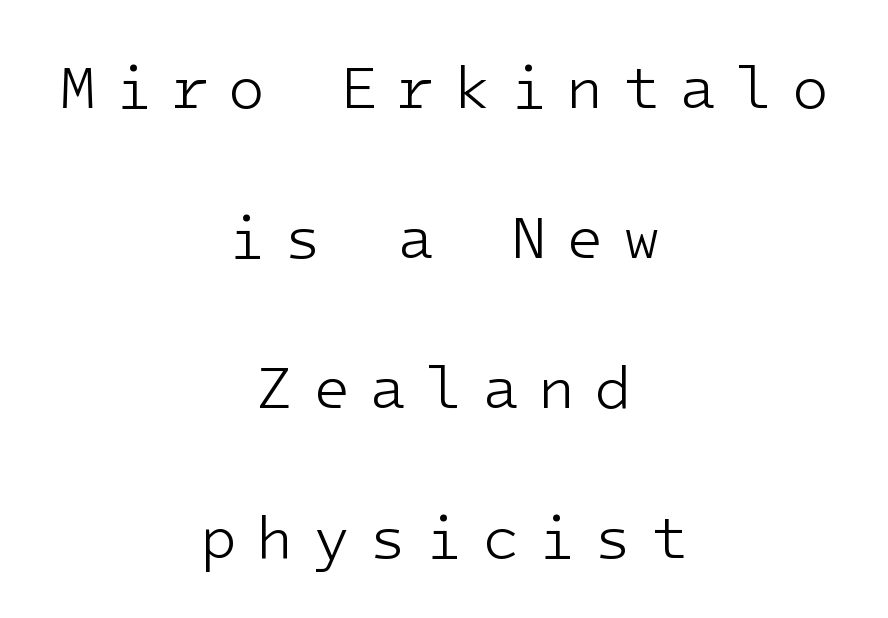
{"serif": "no", "italic": "no", "bold": "no", "weight": "light", "width": "normal", "stroke_contrast": "low", "x_height": "medium", "monospaced": "yes", "underline": "no", "align": "center", "line_spacing": "loose", "line_spacing_ratio": 2.46, "letter_spacing": "wide", "letter_spacing_em": 0.31, "glyph_px": 61}
